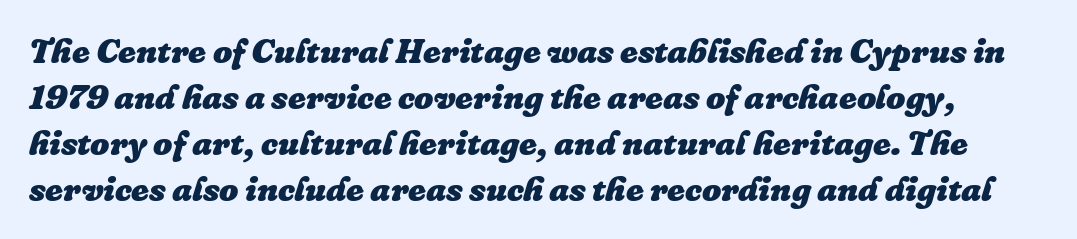
Q: Is the text bold? A: Yes.
Q: Is the text italic (slanted)? A: Yes, it leans right by about 16 degrees.
Q: Is the text underlined? A: No.
Q: Is the spacing between letters normal or unusually wide? A: Normal.
Q: Is the spacing between lines tight, normal or loose? A: Normal.
Q: Width (condensed, normal, or wide)? A: Normal.
Q: Stroke contrast? A: Low.
Q: x-height? A: Medium.
Q: Monospaced? A: No.
